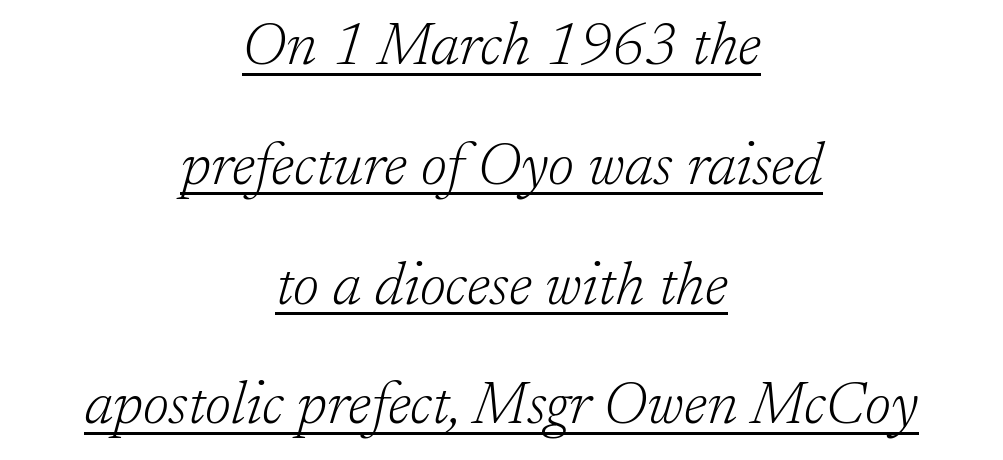
Beneath each row of characters lies a ruled line. Both edges are ragged and mirror each other, which tells us the setting is centered. The rendering shows small feet on the letterforms — a serif design. Caption: standard tracking, unaltered. Weight class: somewhere from thin through regular. Would a proofreader flag this as italicized? Yes.
